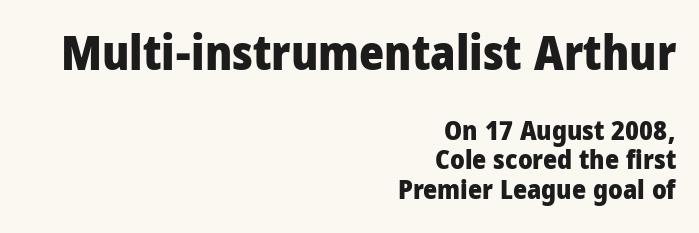
The lines in this sample share a right terminus and differ only in where they begin. In this sample the first text group is rendered at the bigger scale. Rule under the text: the space is simply empty. Heavy, bold letterforms. The leading is snug, giving the passage a crowded texture.
